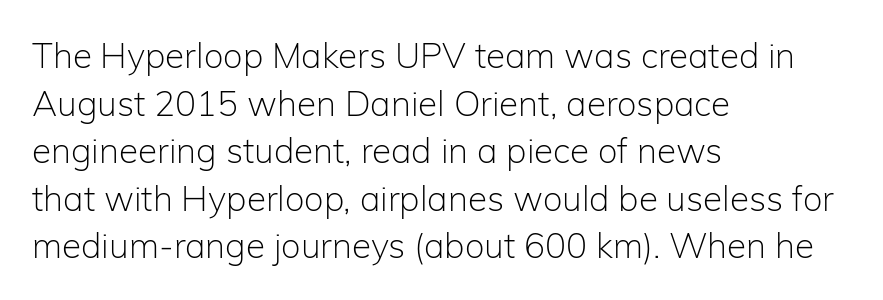
The lines in this sample share a left origin and differ only in where they stop. The area under the type is left untouched. Nope, not italic — everything's standing straight. The cut favours lightness, reaching ordinary text weight at its darkest.
